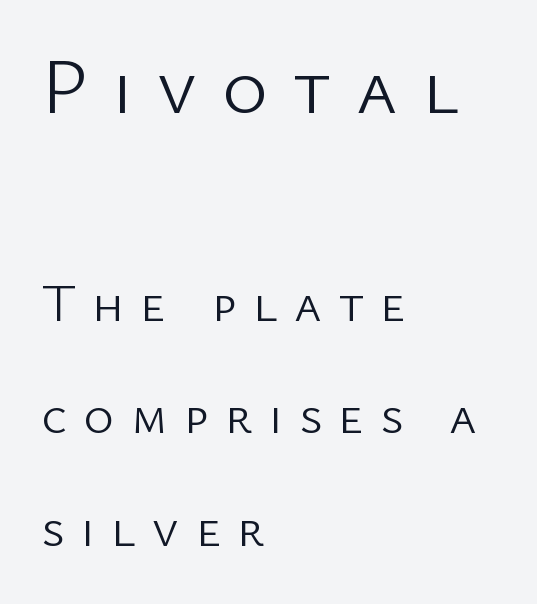
Q: Is the text bold? A: No.
Q: Is the text italic (slanted)? A: No, it is upright.
Q: Is the typeface a serif or a sans-serif typeface? A: Sans-serif.
Q: Is the text underlined? A: No.
Q: How is the paragraph aligned? A: Left-aligned.
Q: Is the spacing between letters normal or unusually wide? A: Unusually wide.
Q: Is the spacing between lines tight, normal or loose? A: Loose.
Q: Which block of text is set in a larger size, the first (top) or the second (bottom)? A: The first (top) one.
Q: Width (condensed, normal, or wide)? A: Normal.
Q: Stroke contrast? A: Low.
Q: x-height? A: Medium.
Q: Monospaced? A: No.
